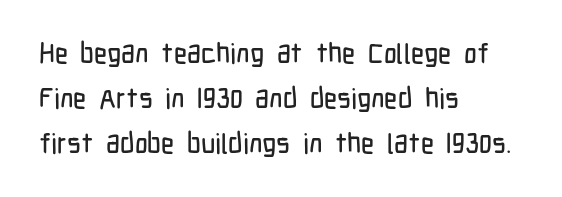
Designer's note — italics off, roman on. Left-aligned paragraph, ragged on the right. Evenly set lines give the paragraph a standard silhouette. How are the letters spaced? Ordinarily, with no added tracking.
